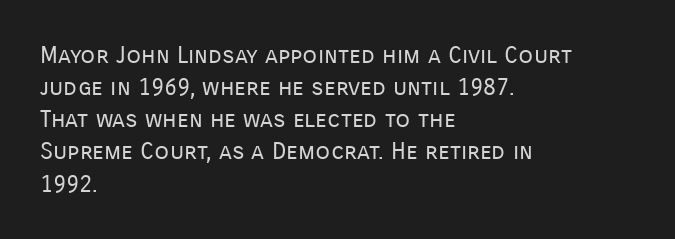
{"italic": "no", "bold": "no", "underline": "no", "align": "left", "line_spacing": "normal", "line_spacing_ratio": 1.34, "letter_spacing": "normal", "letter_spacing_em": 0.0, "glyph_px": 24}
